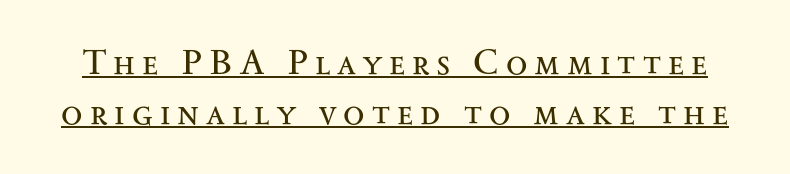
{"serif": "yes", "italic": "no", "bold": "no", "weight": "regular", "width": "wide", "stroke_contrast": "medium", "x_height": "small", "monospaced": "no", "underline": "yes", "line_spacing": "normal", "line_spacing_ratio": 1.44, "letter_spacing": "wide", "letter_spacing_em": 0.2, "glyph_px": 35}
